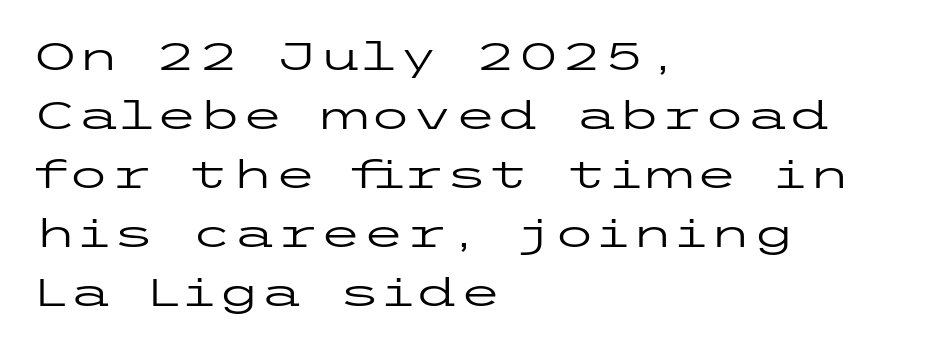
The strip under each line holds only bare page. This is the regular roman posture of the typeface. No extra tracking has been applied to these lines. A normal amount of white space separates one row of letters from the next. Note: no serifs on the glyphs.
